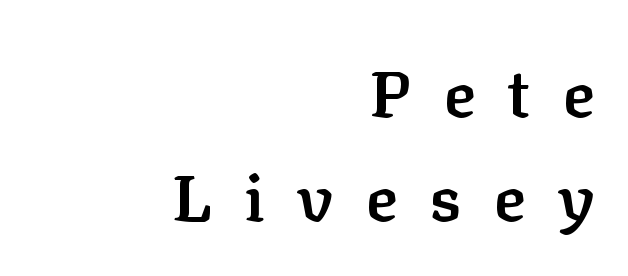
The image shows 66 px semibold serif type, upright; set right-aligned, normal line spacing (1.57x), unusually wide letter spacing (+0.49 em), not underlined; low stroke contrast and a medium x-height.
